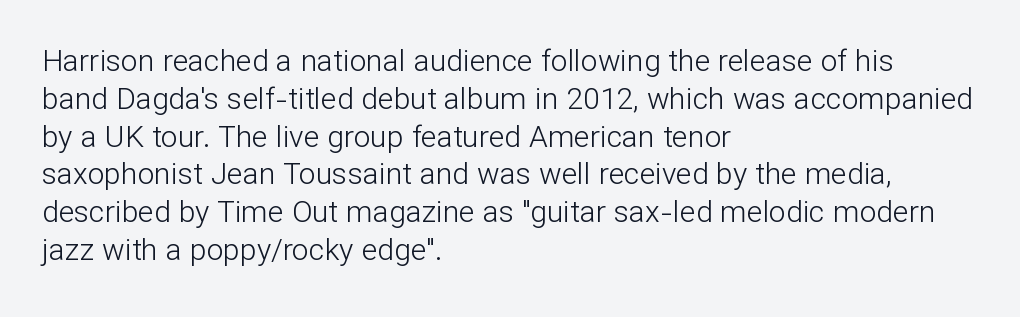
{"serif": "no", "italic": "no", "bold": "no", "weight": "light", "width": "normal", "stroke_contrast": "low", "x_height": "medium", "monospaced": "no", "underline": "no", "align": "left", "line_spacing": "normal", "line_spacing_ratio": 1.26, "letter_spacing": "normal", "letter_spacing_em": 0.0, "glyph_px": 30}
